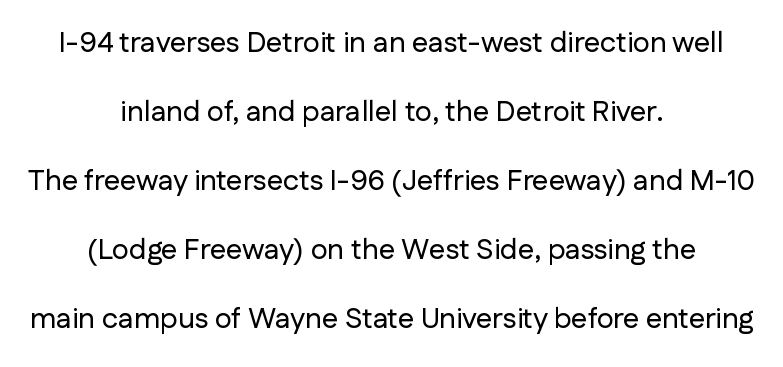
Q: Is the text italic (slanted)? A: No, it is upright.
Q: Is the typeface a serif or a sans-serif typeface? A: Sans-serif.
Q: Is the text underlined? A: No.
Q: How is the paragraph aligned? A: Centered.
Q: Is the spacing between letters normal or unusually wide? A: Normal.
Q: Is the spacing between lines tight, normal or loose? A: Loose.
Q: Width (condensed, normal, or wide)? A: Normal.
Q: Stroke contrast? A: Low.
Q: x-height? A: Medium.
Q: Monospaced? A: No.
